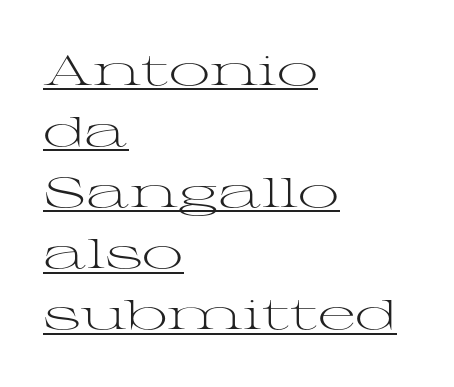
You could not count columns in this text — the font is proportionally spaced. Each new line begins a customary step beneath the previous one. In terms of letterspacing, this is plain default setting. Think standard paragraph weight, or any step lighter than that. The font family rendered here belongs to the serif group.
